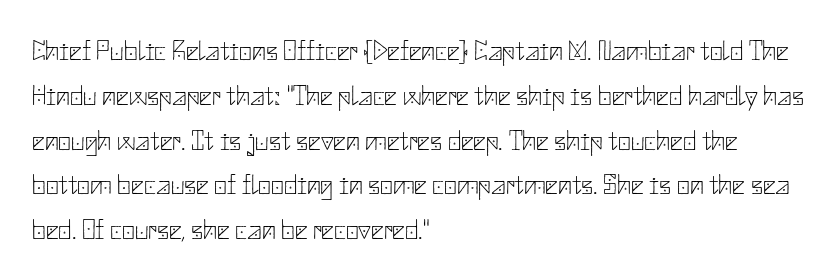
The image shows 28 px thin sans-serif type, upright; set left-aligned, normal line spacing (1.6x), normal letter spacing, not underlined; low stroke contrast and a small x-height.
